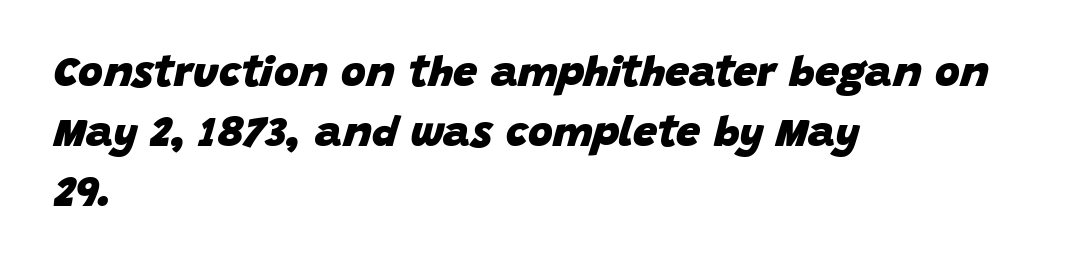
Horizontal bands of white between lines are of average thickness. Each line starts at the same left margin while the right side varies. The specimen omits any rule beneath the text block's lines. These lines are rendered in a variable-pitch font. Tall strokes in this sample are angled rather than plumb.
